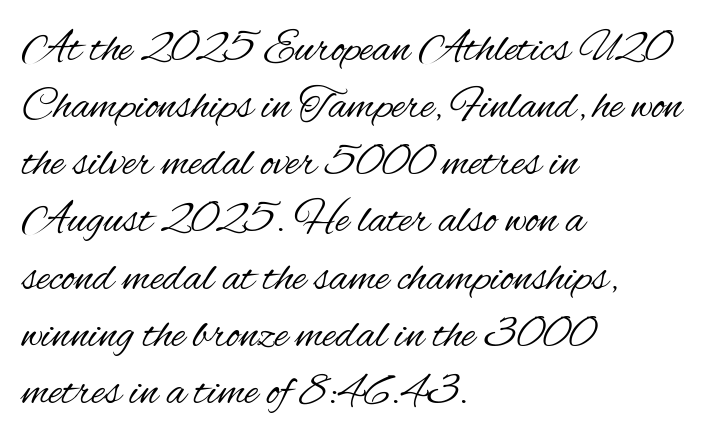
The image shows 45 px regular-weight, condensed sans-serif type; set left-aligned, normal line spacing (1.27x), normal letter spacing, not underlined; medium stroke contrast and a small x-height.
